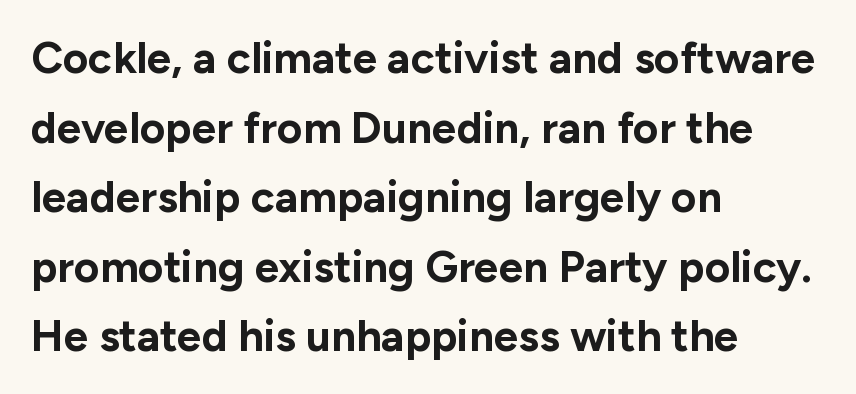
{"serif": "no", "italic": "no", "bold": "yes", "weight": "bold", "width": "normal", "stroke_contrast": "low", "x_height": "medium", "monospaced": "no", "underline": "no", "align": "left", "line_spacing": "normal", "line_spacing_ratio": 1.58, "letter_spacing": "normal", "letter_spacing_em": 0.0, "glyph_px": 44}
